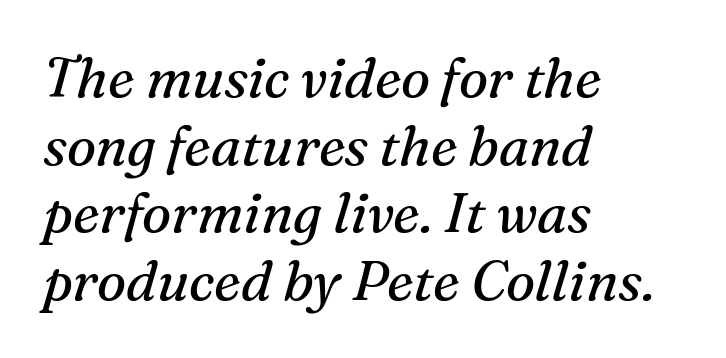
Underlining? Definitely not there. Font category for this specimen: serif. The letters advance in unequal steps, a hallmark of proportional type. Italic? Definitely — the glyphs are oblique.
